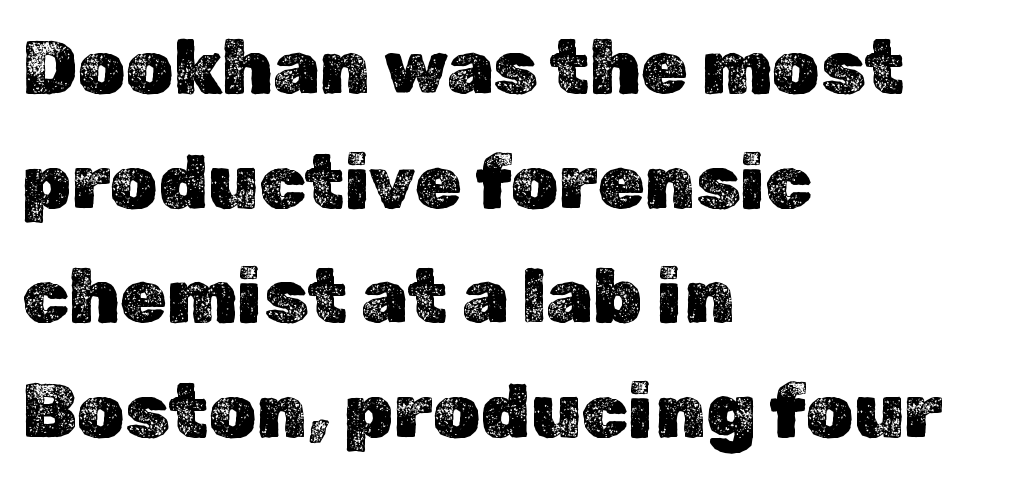
The image shows 75 px text type, upright; set left-aligned, normal line spacing (1.53x), normal letter spacing, not underlined; a medium x-height.
